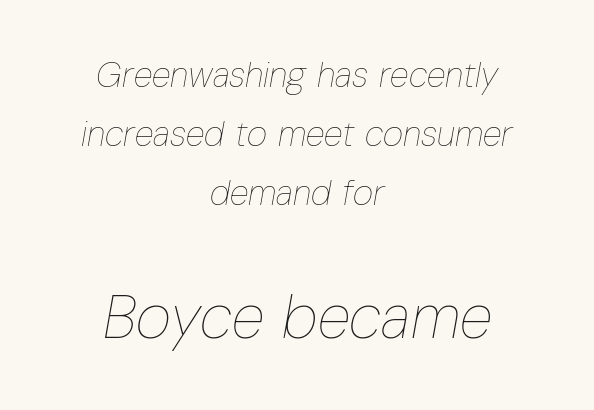
Q: Is the text bold? A: No.
Q: Is the text italic (slanted)? A: Yes, it leans right by about 10 degrees.
Q: Is the text underlined? A: No.
Q: How is the paragraph aligned? A: Centered.
Q: Is the spacing between letters normal or unusually wide? A: Normal.
Q: Is the spacing between lines tight, normal or loose? A: Normal.
Q: Which block of text is set in a larger size, the first (top) or the second (bottom)? A: The second (bottom) one.
Q: Width (condensed, normal, or wide)? A: Condensed.
Q: Stroke contrast? A: Low.
Q: x-height? A: Medium.
Q: Monospaced? A: No.
